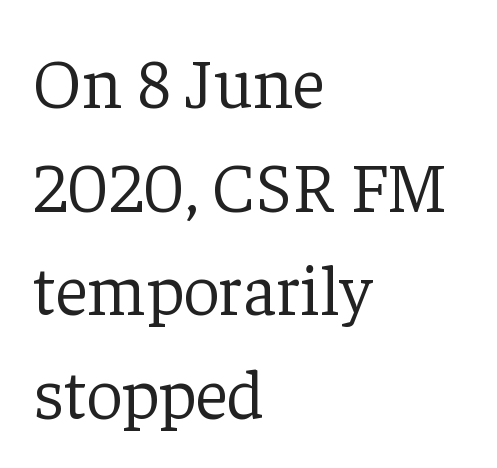
{"serif": "yes", "italic": "no", "bold": "no", "weight": "light", "width": "normal", "stroke_contrast": "low", "x_height": "medium", "monospaced": "no", "underline": "no", "align": "left", "line_spacing": "normal", "line_spacing_ratio": 1.46, "letter_spacing": "normal", "letter_spacing_em": 0.0, "glyph_px": 71}
